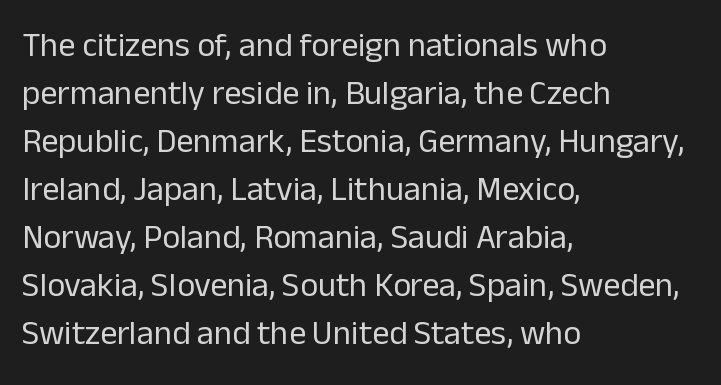
{"serif": "no", "italic": "no", "bold": "no", "weight": "regular", "width": "normal", "stroke_contrast": "low", "x_height": "medium", "monospaced": "no", "underline": "no", "align": "left", "line_spacing": "normal", "line_spacing_ratio": 1.41, "letter_spacing": "normal", "letter_spacing_em": 0.0, "glyph_px": 34}
